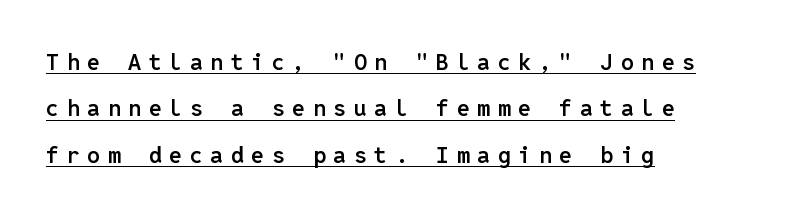
The image shows 23 px text type, upright; set left-aligned, loose line spacing (2.02x), unusually wide letter spacing (+0.33 em), underlined.
